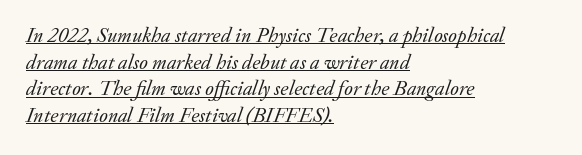
{"italic": "yes", "lean": "right", "slant_degrees": 20, "bold": "no", "underline": "yes", "align": "left", "line_spacing": "normal", "line_spacing_ratio": 1.27, "letter_spacing": "normal", "letter_spacing_em": 0.0, "glyph_px": 21}
